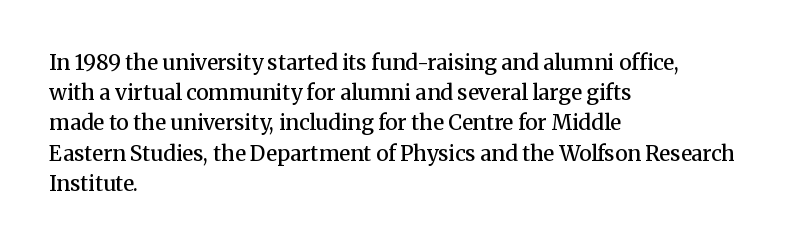
{"italic": "no", "bold": "semi", "underline": "no", "align": "left", "line_spacing": "normal", "line_spacing_ratio": 1.44, "letter_spacing": "normal", "letter_spacing_em": 0.0, "glyph_px": 21}
